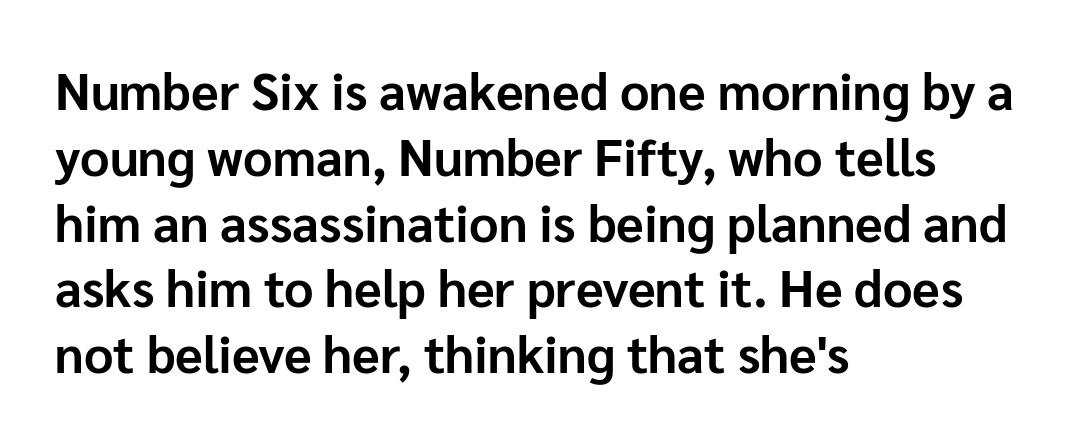
Spacing verdict: proportional, widths tailored to each character. Short and long lines alike share a common starting point at left. Bold? Absolutely — the strokes are thick and heavy. The letters stand straight up with perfectly vertical stems.
